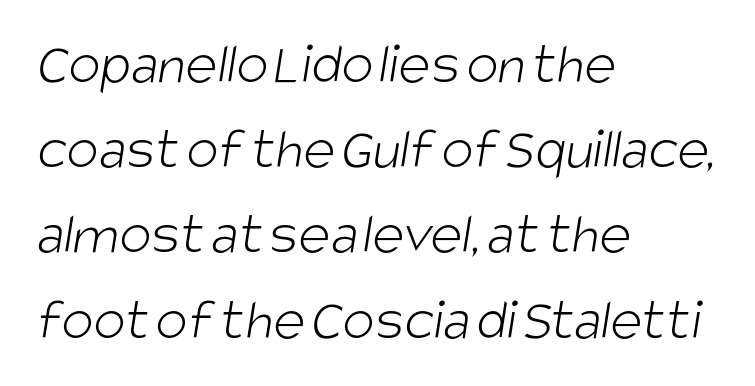
The image shows 60 px light, condensed sans-serif type; set left-aligned, normal line spacing (1.42x), normal letter spacing, not underlined; low stroke contrast and a large x-height.
